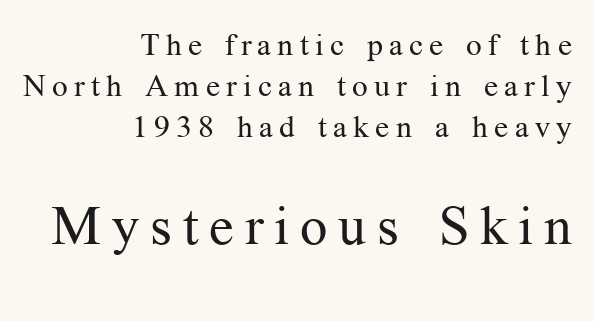
This is not heavy type; no bold has been used. The lines are quadded right. The baseline area is clear. Horizontal bands of white between lines are of average thickness. The face used here is rendered with a markedly widened letterfit. Is the lower block the larger one? Yes — the lower block carries the bigger type.
